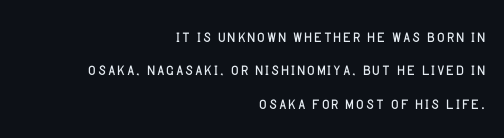
The image shows 21 px text type, upright; set right-aligned, normal line spacing (1.59x), normal letter spacing, not underlined.
